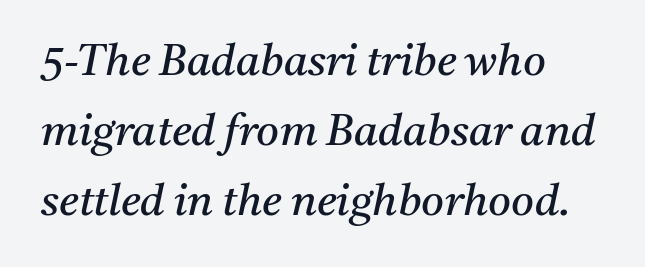
The image shows 44 px regular-weight serif type, italic (leaning right); set left-aligned, normal line spacing (1.59x), normal letter spacing, not underlined; medium stroke contrast and a medium x-height.
